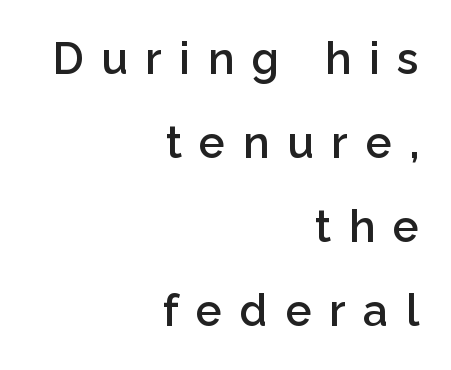
Q: Is the text bold? A: Semi-bold.
Q: Is the text italic (slanted)? A: No, it is upright.
Q: Is the typeface a serif or a sans-serif typeface? A: Sans-serif.
Q: Is the text underlined? A: No.
Q: How is the paragraph aligned? A: Right-aligned.
Q: Is the spacing between letters normal or unusually wide? A: Unusually wide.
Q: Is the spacing between lines tight, normal or loose? A: Loose.
Q: Width (condensed, normal, or wide)? A: Normal.
Q: Stroke contrast? A: Low.
Q: x-height? A: Medium.
Q: Monospaced? A: No.
